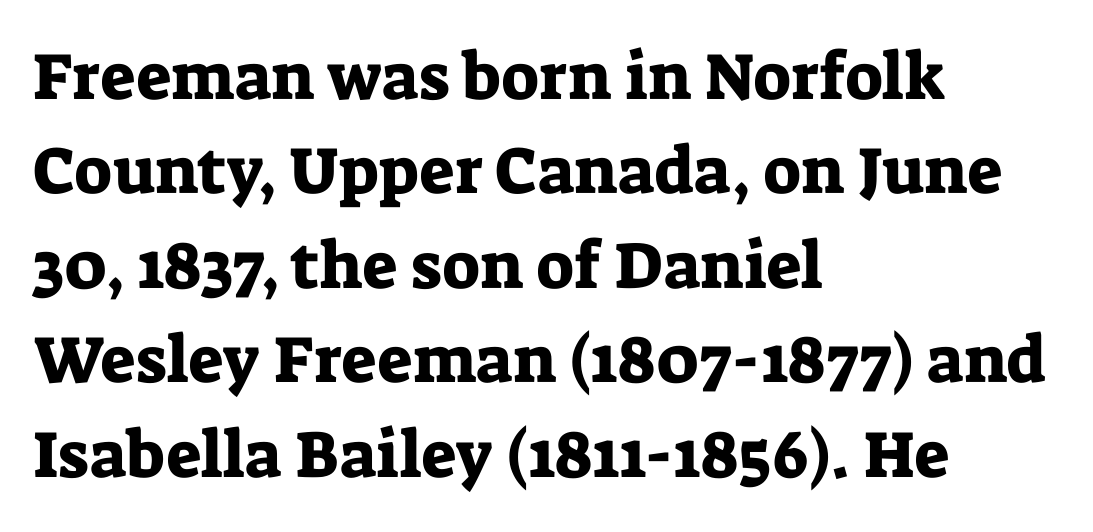
Q: Is the text italic (slanted)? A: No, it is upright.
Q: Is the typeface a serif or a sans-serif typeface? A: Serif.
Q: Is the text underlined? A: No.
Q: How is the paragraph aligned? A: Left-aligned.
Q: Is the spacing between letters normal or unusually wide? A: Normal.
Q: Is the spacing between lines tight, normal or loose? A: Normal.
Q: Width (condensed, normal, or wide)? A: Normal.
Q: Stroke contrast? A: Low.
Q: x-height? A: Medium.
Q: Monospaced? A: No.
